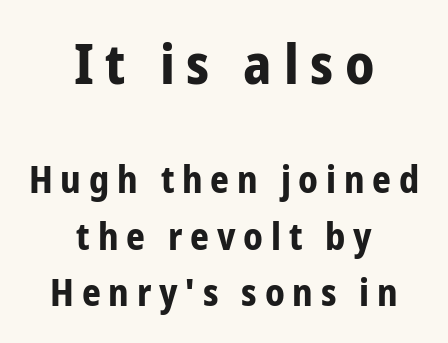
Q: Is the text bold? A: Yes.
Q: Is the text italic (slanted)? A: No, it is upright.
Q: Is the typeface a serif or a sans-serif typeface? A: Sans-serif.
Q: Is the text underlined? A: No.
Q: How is the paragraph aligned? A: Centered.
Q: Is the spacing between letters normal or unusually wide? A: Unusually wide.
Q: Is the spacing between lines tight, normal or loose? A: Normal.
Q: Which block of text is set in a larger size, the first (top) or the second (bottom)? A: The first (top) one.
Q: Width (condensed, normal, or wide)? A: Condensed.
Q: Stroke contrast? A: Low.
Q: x-height? A: Medium.
Q: Monospaced? A: No.
